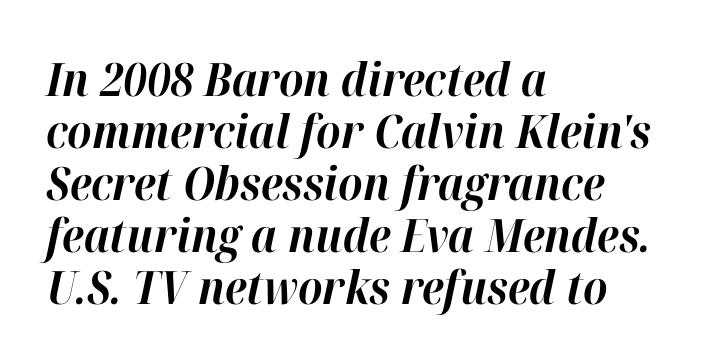
Q: Is the text bold? A: Yes.
Q: Is the text italic (slanted)? A: Yes, it leans right by about 12 degrees.
Q: Is the text underlined? A: No.
Q: How is the paragraph aligned? A: Left-aligned.
Q: Is the spacing between letters normal or unusually wide? A: Normal.
Q: Is the spacing between lines tight, normal or loose? A: Tight.
Q: Width (condensed, normal, or wide)? A: Normal.
Q: Stroke contrast? A: High.
Q: x-height? A: Medium.
Q: Monospaced? A: No.
